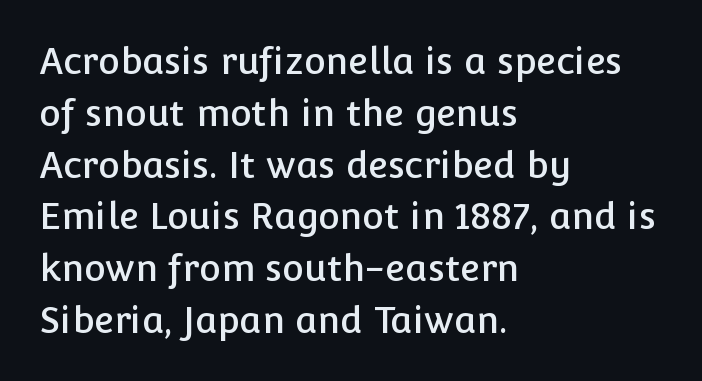
{"serif": "no", "italic": "no", "width": "normal", "stroke_contrast": "low", "x_height": "medium", "monospaced": "no", "underline": "no", "align": "left", "line_spacing": "normal", "line_spacing_ratio": 1.4, "letter_spacing": "normal", "letter_spacing_em": 0.0, "glyph_px": 37}
